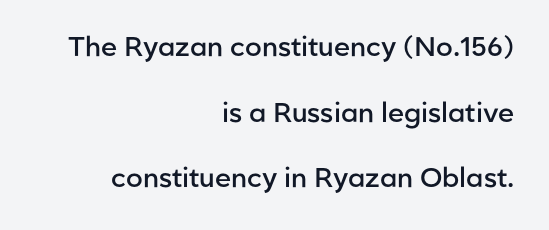
Every letter is mildly thick-stroked: semibold rather than bold. Each row of text sits above clean, open space. A typesetter would call this zero additional tracking. How would I describe the line gaps? Wide and relaxed. A roman cut, with each character standing at attention. Casual observation: everything's shoved over to the right.
